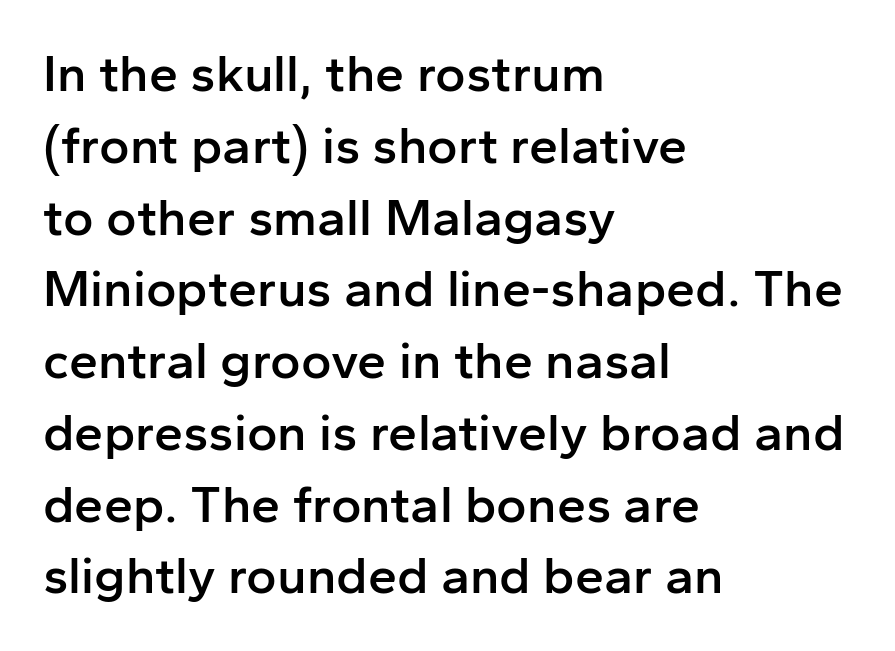
Q: Is the text bold? A: Semi-bold.
Q: Is the text italic (slanted)? A: No, it is upright.
Q: Is the typeface a serif or a sans-serif typeface? A: Sans-serif.
Q: Is the text underlined? A: No.
Q: How is the paragraph aligned? A: Left-aligned.
Q: Is the spacing between letters normal or unusually wide? A: Normal.
Q: Is the spacing between lines tight, normal or loose? A: Normal.
Q: Width (condensed, normal, or wide)? A: Normal.
Q: Stroke contrast? A: Low.
Q: x-height? A: Medium.
Q: Monospaced? A: No.
